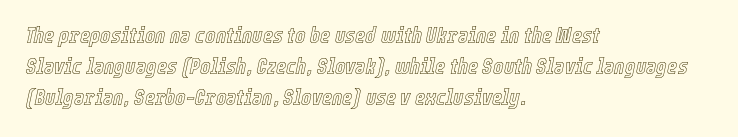
{"italic": "yes", "lean": "right", "slant_degrees": 12, "underline": "no", "align": "left", "line_spacing": "normal", "line_spacing_ratio": 1.41, "letter_spacing": "normal", "letter_spacing_em": 0.0, "glyph_px": 22}
